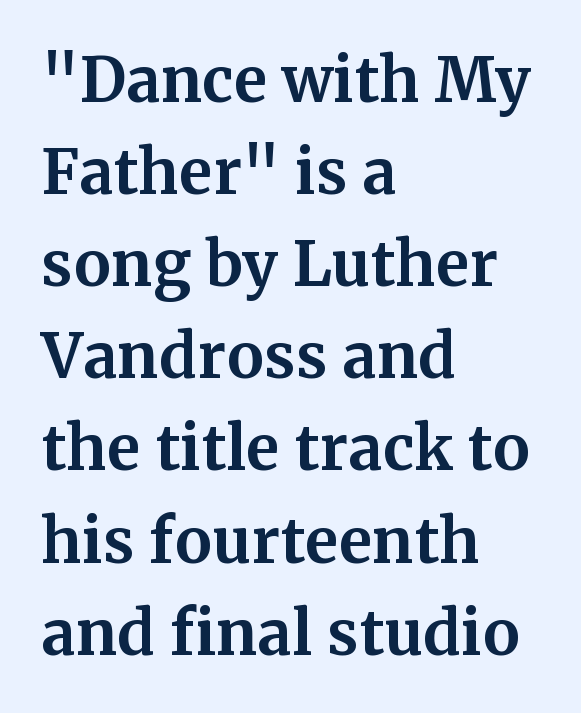
The image shows 61 px bold serif type, upright; set left-aligned, normal line spacing (1.51x), normal letter spacing, not underlined; medium stroke contrast and a medium x-height.
